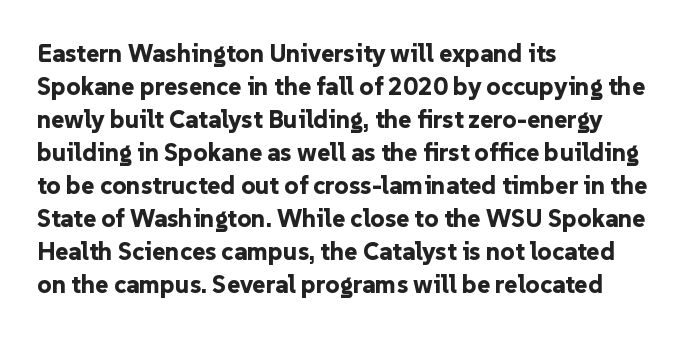
Q: Is the text bold? A: Yes.
Q: Is the text italic (slanted)? A: No, it is upright.
Q: Is the text underlined? A: No.
Q: How is the paragraph aligned? A: Left-aligned.
Q: Is the spacing between letters normal or unusually wide? A: Normal.
Q: Is the spacing between lines tight, normal or loose? A: Normal.
